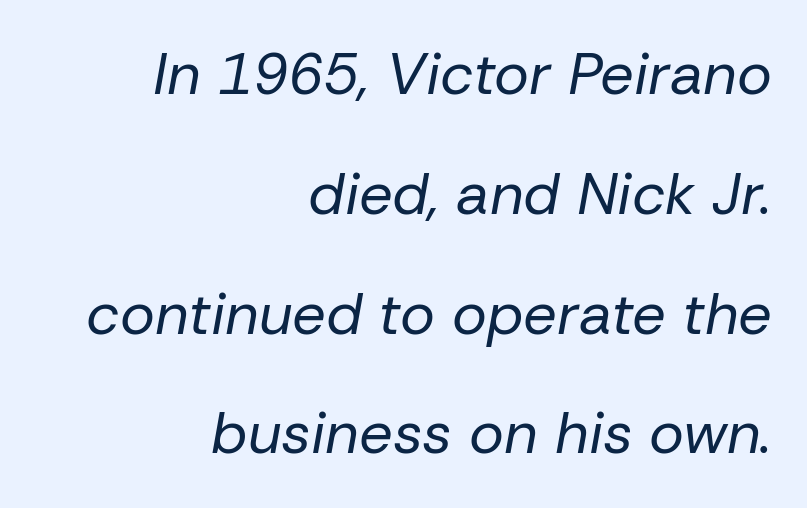
Summary of vertical rhythm: relaxed, with wide interline spacing. Does the lettering tilt? It does — this is italic. The passage shown is typed in a proportional face where columns would drift. The gaps between neighbouring characters are ordinary and unremarkable.
